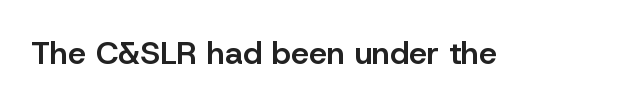
{"serif": "no", "italic": "no", "bold": "semi", "weight": "semibold", "width": "normal", "stroke_contrast": "low", "x_height": "medium", "monospaced": "no", "underline": "no", "letter_spacing": "normal", "letter_spacing_em": 0.0, "glyph_px": 32}
